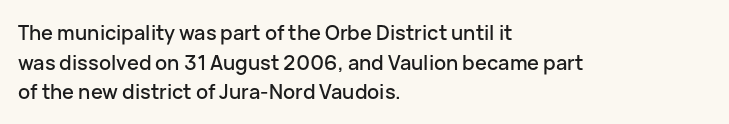
The image shows 20 px text type, upright; set left-aligned, normal line spacing (1.48x), normal letter spacing, not underlined.
